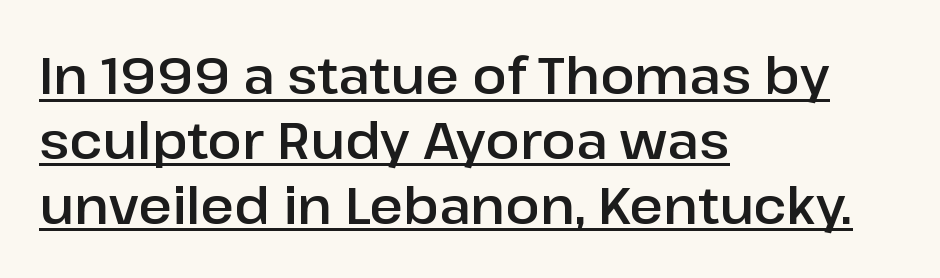
The image shows 51 px sans-serif type, upright; set left-aligned, normal line spacing (1.27x), normal letter spacing, underlined; low stroke contrast and a medium x-height.
